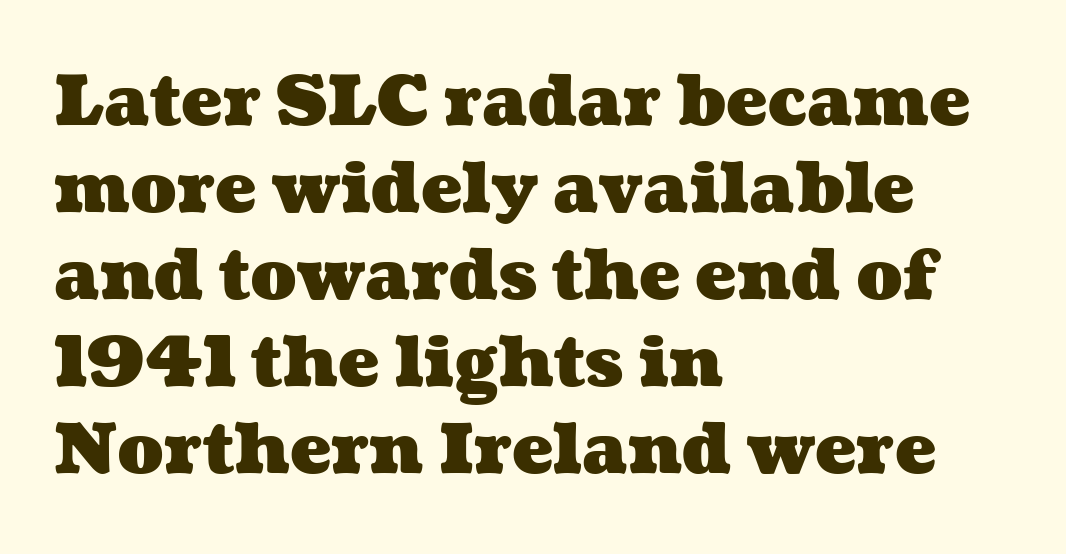
{"bold": "yes", "weight": "heavy", "width": "wide", "stroke_contrast": "medium", "x_height": "medium", "monospaced": "no", "underline": "no", "align": "left", "line_spacing": "normal", "line_spacing_ratio": 1.26, "letter_spacing": "normal", "letter_spacing_em": 0.0, "glyph_px": 69}
